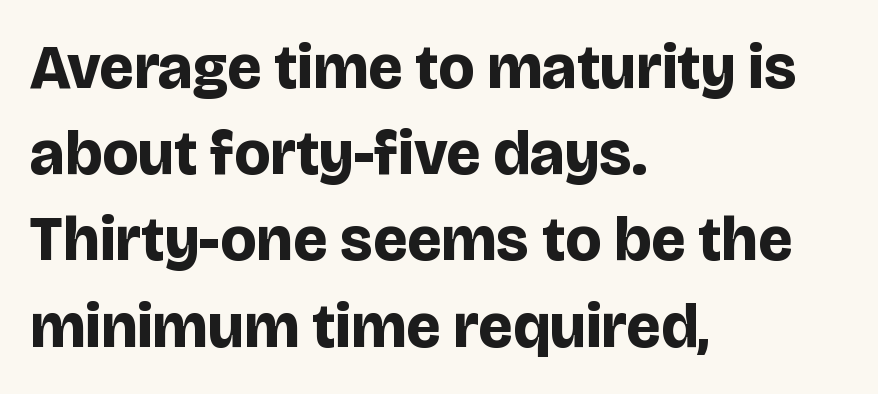
Q: Is the text bold? A: Yes.
Q: Is the text italic (slanted)? A: No, it is upright.
Q: Is the typeface a serif or a sans-serif typeface? A: Sans-serif.
Q: Is the text underlined? A: No.
Q: How is the paragraph aligned? A: Left-aligned.
Q: Is the spacing between letters normal or unusually wide? A: Normal.
Q: Is the spacing between lines tight, normal or loose? A: Normal.
Q: Width (condensed, normal, or wide)? A: Normal.
Q: Stroke contrast? A: Low.
Q: x-height? A: Large.
Q: Monospaced? A: No.
